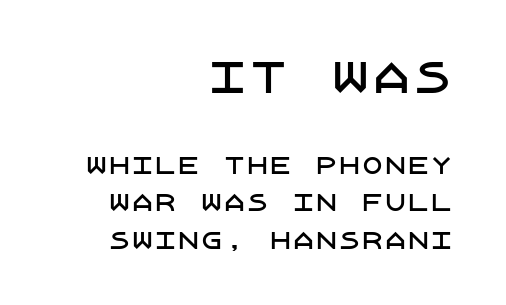
What's the leading like? Ordinary, nothing unusual. Vertical strokes here are truly vertical. A sans-serif font was chosen for this passage. The horizontal fit of the characters is conventional and even. Which margin do the lines hug? The right one — the left edge is uneven.
